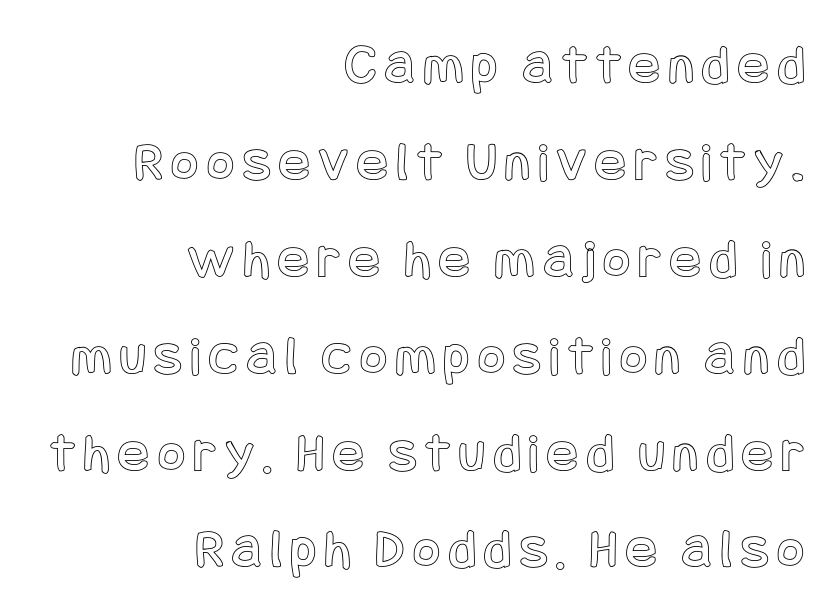
Q: Is the text italic (slanted)? A: No, it is upright.
Q: Is the text underlined? A: No.
Q: How is the paragraph aligned? A: Right-aligned.
Q: Is the spacing between lines tight, normal or loose? A: Normal.
Q: Width (condensed, normal, or wide)? A: Condensed.
Q: x-height? A: Large.
